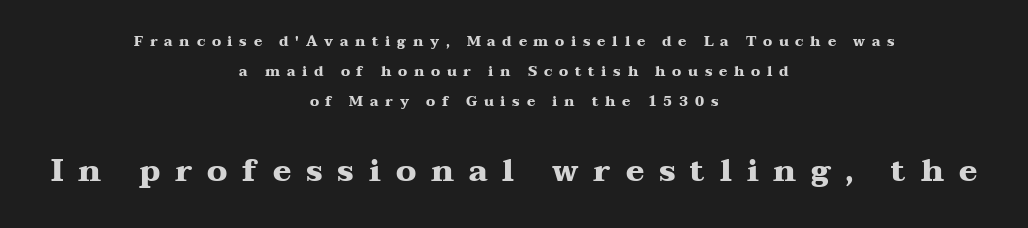
Q: Is the text bold? A: Yes.
Q: Is the text italic (slanted)? A: No, it is upright.
Q: Is the typeface a serif or a sans-serif typeface? A: Serif.
Q: Is the text underlined? A: No.
Q: How is the paragraph aligned? A: Centered.
Q: Is the spacing between letters normal or unusually wide? A: Unusually wide.
Q: Is the spacing between lines tight, normal or loose? A: Loose.
Q: Which block of text is set in a larger size, the first (top) or the second (bottom)? A: The second (bottom) one.
Q: Width (condensed, normal, or wide)? A: Wide.
Q: Stroke contrast? A: Medium.
Q: x-height? A: Medium.
Q: Monospaced? A: No.
